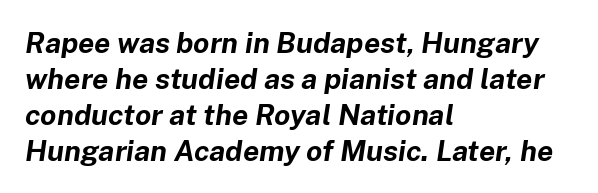
{"italic": "yes", "lean": "right", "slant_degrees": 8, "bold": "yes", "weight": "bold", "width": "normal", "stroke_contrast": "low", "x_height": "medium", "monospaced": "no", "underline": "no", "align": "left", "line_spacing_ratio": 1.24, "letter_spacing": "normal", "letter_spacing_em": 0.0, "glyph_px": 29}
